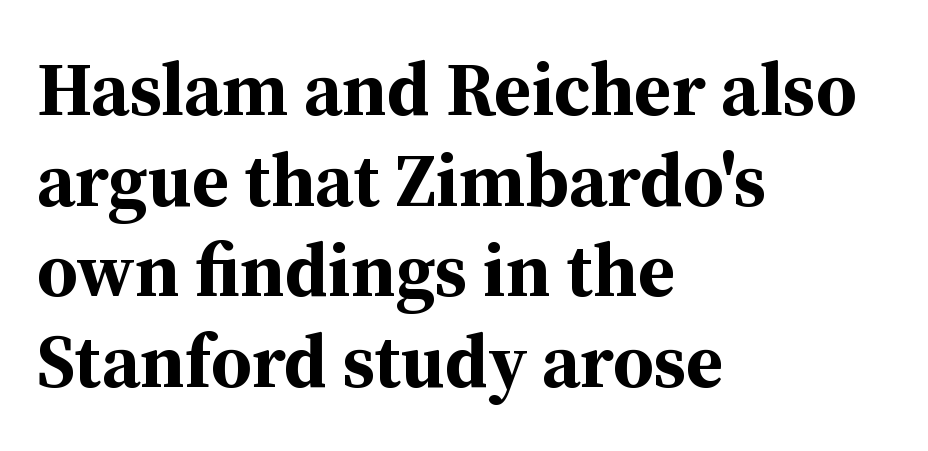
The image shows 75 px bold serif type, upright; set left-aligned, line spacing 1.21x, normal letter spacing, not underlined; medium stroke contrast and a medium x-height.
